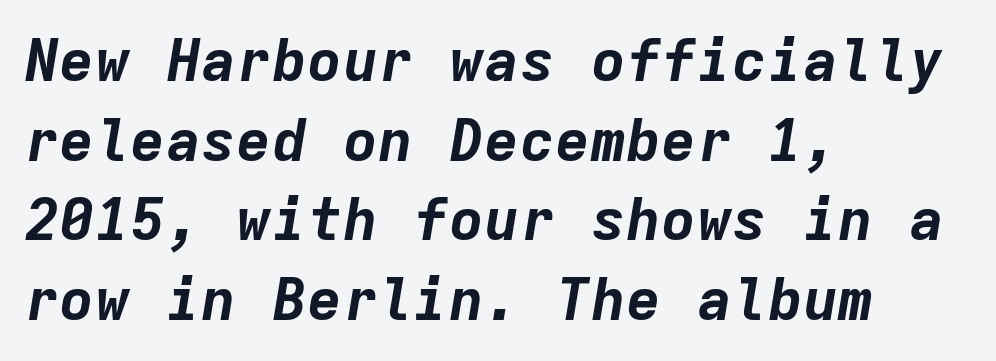
Fixed-width glyphs throughout — classic coding-font behaviour. The leading is moderate, giving the passage an even texture. Every letter is thick-stroked: bold, no question. Has an underline been added? It has not. You can tell it's italic because the verticals aren't actually vertical.
